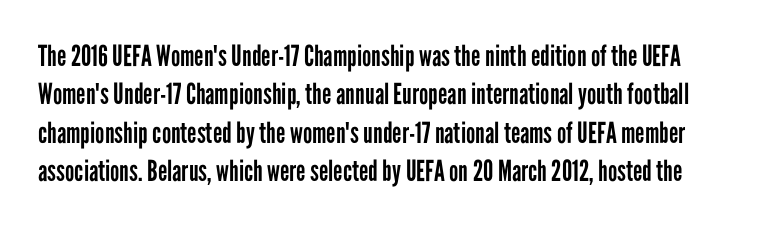
Q: Is the text bold? A: No.
Q: Is the text italic (slanted)? A: No, it is upright.
Q: Is the typeface a serif or a sans-serif typeface? A: Sans-serif.
Q: Is the text underlined? A: No.
Q: Is the spacing between letters normal or unusually wide? A: Normal.
Q: Is the spacing between lines tight, normal or loose? A: Normal.
Q: Width (condensed, normal, or wide)? A: Condensed.
Q: Stroke contrast? A: Low.
Q: x-height? A: Medium.
Q: Monospaced? A: No.
